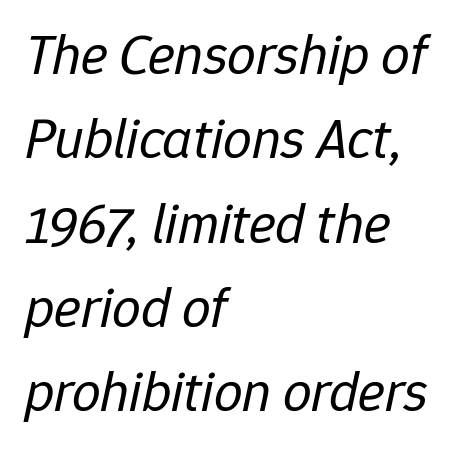
The image shows 57 px regular-weight type, italic (leaning right); set left-aligned, normal line spacing (1.48x), normal letter spacing, not underlined; low stroke contrast and a medium x-height.
